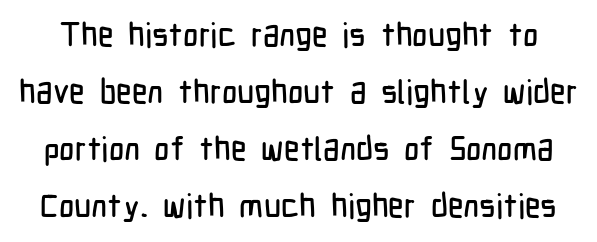
Q: Is the text italic (slanted)? A: No, it is upright.
Q: Is the typeface a serif or a sans-serif typeface? A: Sans-serif.
Q: Is the text underlined? A: No.
Q: Is the spacing between letters normal or unusually wide? A: Normal.
Q: Width (condensed, normal, or wide)? A: Condensed.
Q: Stroke contrast? A: Low.
Q: x-height? A: Medium.
Q: Monospaced? A: No.
